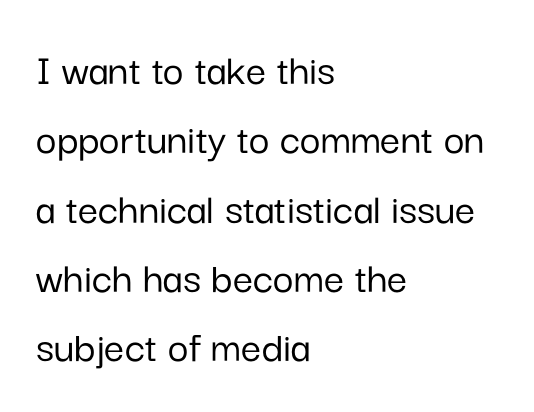
Compared with typical body copy, the letter spacing here is the same. A student would call this left alignment; a typographer would say flush left, rag right. The typeface chosen for these lines omits serifs. In terms of posture, this sample is upright.
